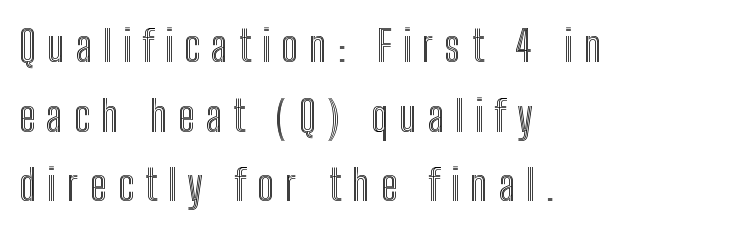
Vertical spacing — default. Line beginnings align vertically; line endings do not. Check under the words: just untouched page. This is the regular roman posture of the typeface. You could not count columns in this text — the font is proportionally spaced. The horizontal fit of the characters is loose and conspicuously gappy.
